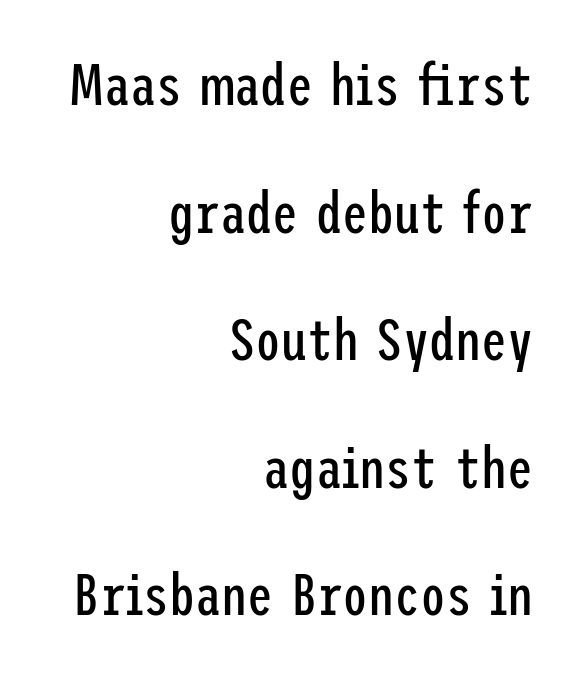
{"serif": "no", "italic": "no", "bold": "no", "weight": "regular", "width": "condensed", "stroke_contrast": "low", "x_height": "medium", "underline": "no", "align": "right", "line_spacing": "loose", "line_spacing_ratio": 2.2, "letter_spacing": "normal", "letter_spacing_em": 0.0, "glyph_px": 58}
